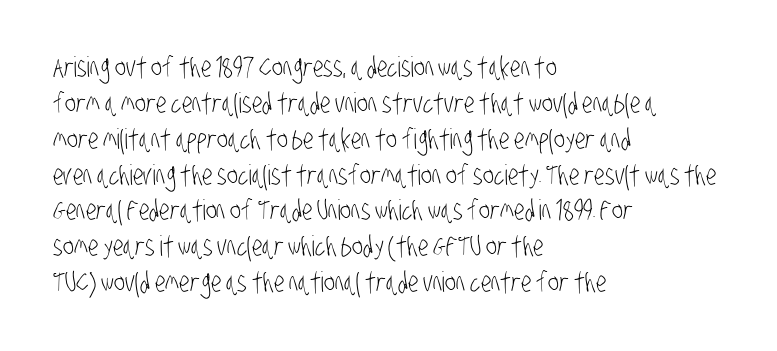
Q: Is the text bold? A: No.
Q: Is the typeface a serif or a sans-serif typeface? A: Sans-serif.
Q: Is the text underlined? A: No.
Q: How is the paragraph aligned? A: Left-aligned.
Q: Is the spacing between letters normal or unusually wide? A: Normal.
Q: Is the spacing between lines tight, normal or loose? A: Normal.
Q: Width (condensed, normal, or wide)? A: Condensed.
Q: Stroke contrast? A: Low.
Q: x-height? A: Large.
Q: Monospaced? A: No.
